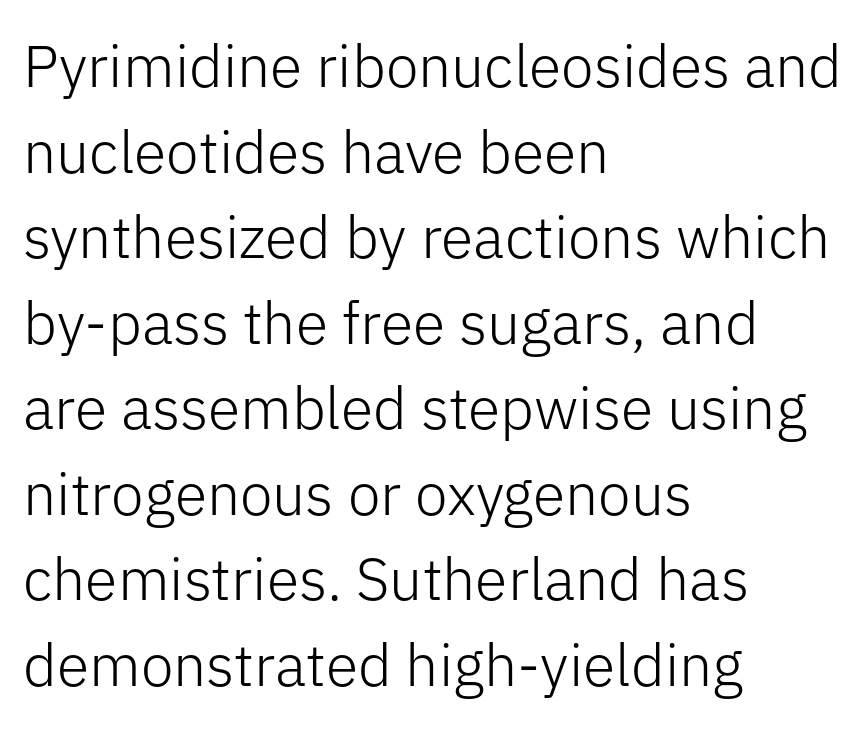
The image shows 59 px light sans-serif type, upright; set left-aligned, normal line spacing (1.45x), normal letter spacing, not underlined; low stroke contrast and a medium x-height.
